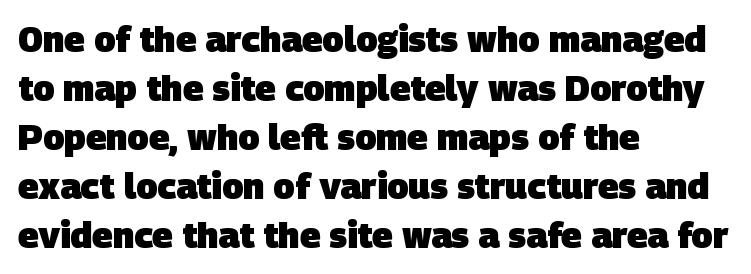
Q: Is the text bold? A: Yes.
Q: Is the typeface a serif or a sans-serif typeface? A: Sans-serif.
Q: Is the text underlined? A: No.
Q: How is the paragraph aligned? A: Left-aligned.
Q: Is the spacing between letters normal or unusually wide? A: Normal.
Q: Is the spacing between lines tight, normal or loose? A: Normal.
Q: Width (condensed, normal, or wide)? A: Normal.
Q: Stroke contrast? A: Low.
Q: x-height? A: Large.
Q: Monospaced? A: No.
